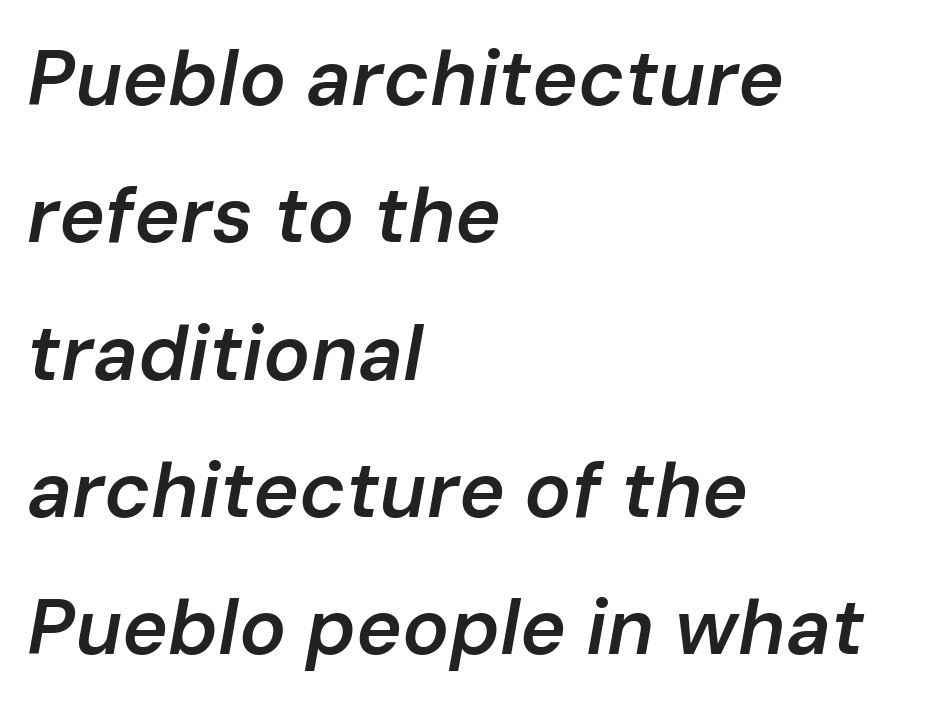
The image shows 78 px semibold type, italic (leaning right); set left-aligned, line spacing 1.76x, normal letter spacing, not underlined; low stroke contrast and a medium x-height.
